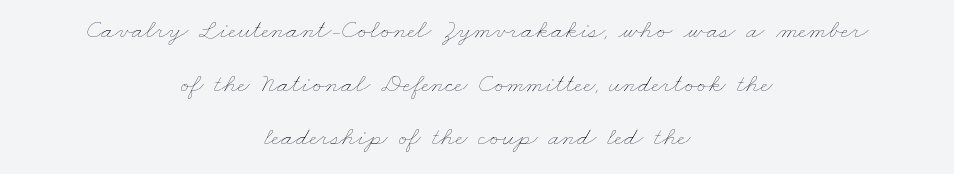
The image shows 27 px text type; set centered, loose line spacing (1.99x), normal letter spacing, not underlined.
